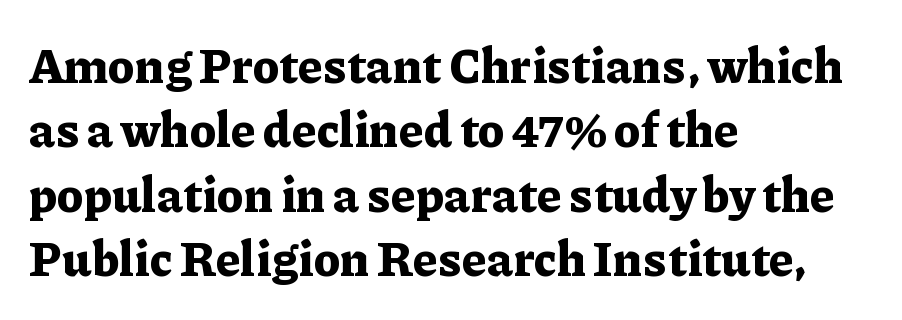
The image shows 48 px bold serif type, upright; set left-aligned, normal line spacing (1.34x), normal letter spacing, not underlined; low stroke contrast and a medium x-height.
